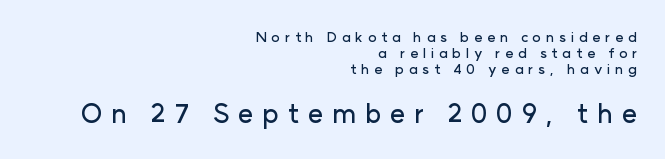
The image shows 26 px text type, upright; set right-aligned, tight line spacing (1.15x), unusually wide letter spacing (+0.34 em), not underlined; the second (bottom) block is 1.86x larger.
